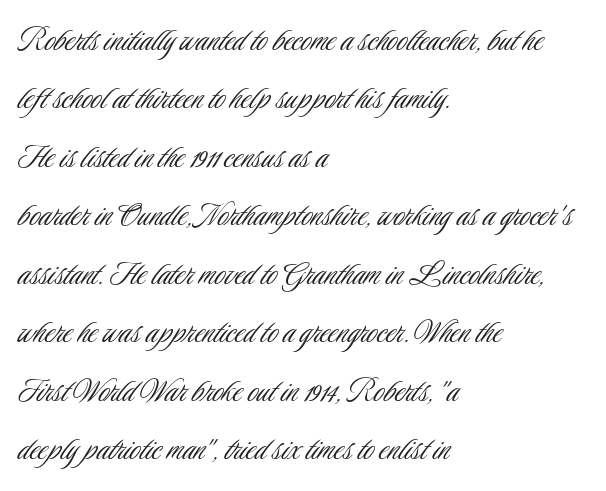
The image shows 37 px light, condensed sans-serif type; set left-aligned, normal line spacing (1.58x), normal letter spacing, not underlined; low stroke contrast and a small x-height.
